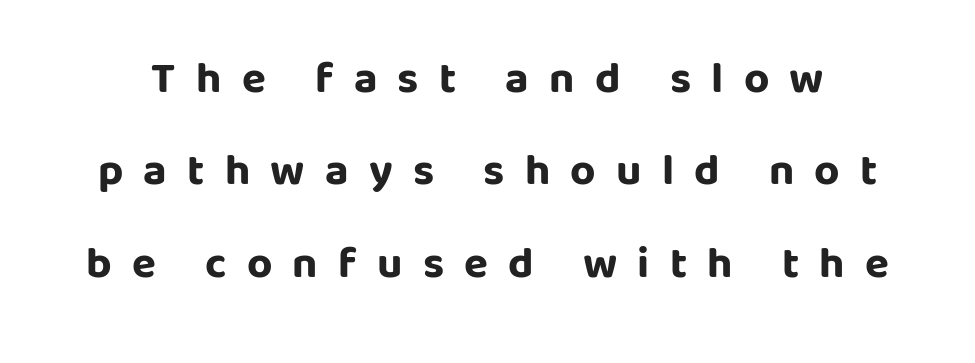
Just letters on the line, the space beneath them empty. A typesetter would call this leading open, well beyond the default. Every letter is thick-stroked: bold, no question. The letterforms stand isolated, each surrounded by extra space. Here the designer chose a conventional face with non-uniform glyph widths. The lettering stays uniformly vertical, giving the passage a roman look.
